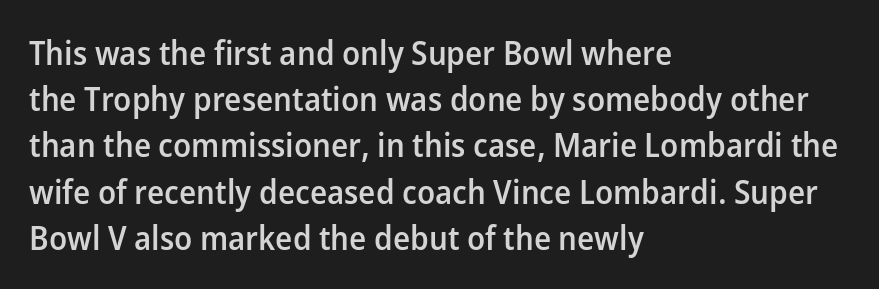
{"serif": "no", "italic": "no", "bold": "semi", "weight": "semibold", "width": "normal", "stroke_contrast": "low", "x_height": "medium", "monospaced": "no", "underline": "no", "align": "left", "line_spacing": "normal", "line_spacing_ratio": 1.36, "letter_spacing": "normal", "letter_spacing_em": 0.0, "glyph_px": 34}
